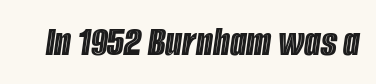
The image shows 43 px condensed type, italic (leaning right); set normal letter spacing, not underlined; a large x-height.
